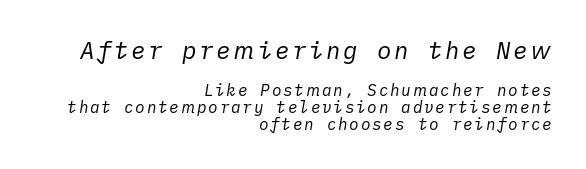
Q: Is the text bold? A: No.
Q: Is the text italic (slanted)? A: Yes, it leans right by about 10 degrees.
Q: Is the text underlined? A: No.
Q: How is the paragraph aligned? A: Right-aligned.
Q: Is the spacing between lines tight, normal or loose? A: Tight.
Q: Which block of text is set in a larger size, the first (top) or the second (bottom)? A: The first (top) one.
